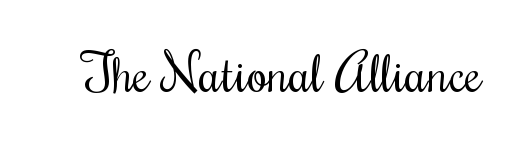
Q: Is the text bold? A: No.
Q: Is the text italic (slanted)? A: Yes.
Q: Is the typeface a serif or a sans-serif typeface? A: Serif.
Q: Is the text underlined? A: No.
Q: Is the spacing between letters normal or unusually wide? A: Normal.
Q: Width (condensed, normal, or wide)? A: Condensed.
Q: Stroke contrast? A: Medium.
Q: x-height? A: Small.
Q: Monospaced? A: No.
